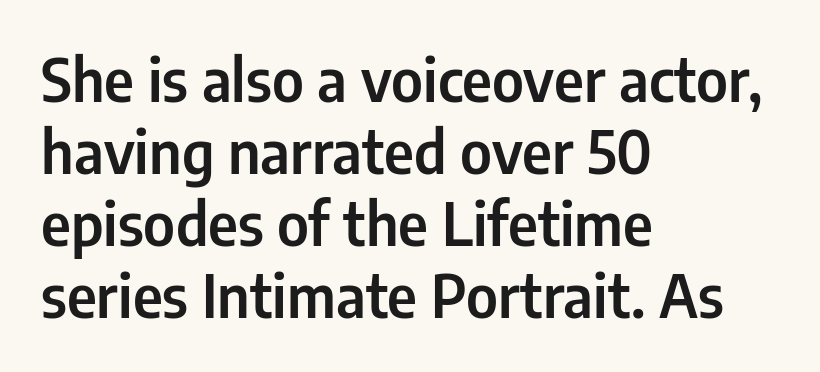
This sample uses plain, unmodified letter spacing. Unlike italic type, these characters show no tilt at all. A typesetter would call this proportional, since set widths differ per character. The paragraph shown leans on its left margin. Just letters on the line, the space beneath them empty. Serifs: no, the terminals of the letterforms are clean.
